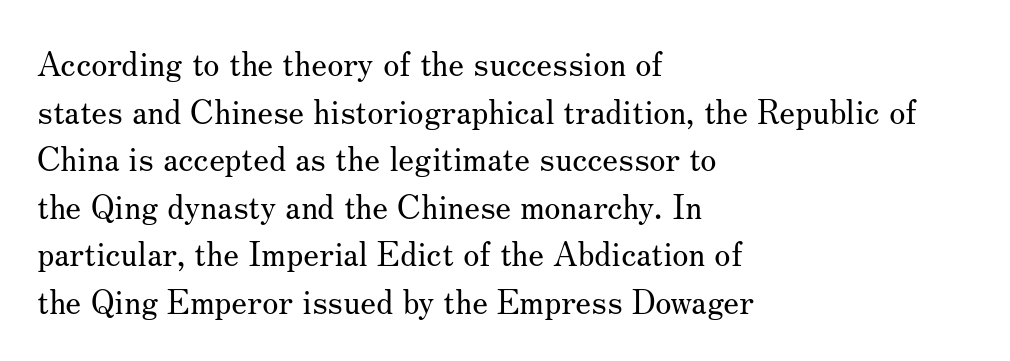
Q: Is the text bold? A: No.
Q: Is the text italic (slanted)? A: No, it is upright.
Q: Is the typeface a serif or a sans-serif typeface? A: Serif.
Q: Is the text underlined? A: No.
Q: How is the paragraph aligned? A: Left-aligned.
Q: Is the spacing between letters normal or unusually wide? A: Normal.
Q: Is the spacing between lines tight, normal or loose? A: Normal.
Q: Width (condensed, normal, or wide)? A: Normal.
Q: Stroke contrast? A: Medium.
Q: x-height? A: Small.
Q: Monospaced? A: No.
